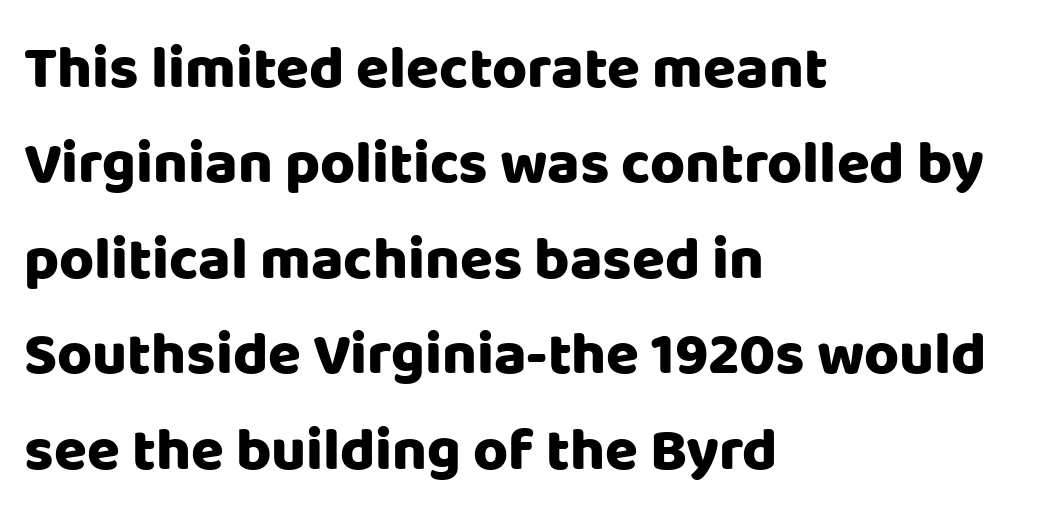
This rendering uses left alignment, leaving the right contour irregular. Letterform terminals end flat and unadorned throughout the passage. Do the characters align in a grid? No, the font is proportional. Each row of text sits above clean, open space. Does the lettering tilt? It doesn't — this is upright. How would I describe the line gaps? Plain and ordinary.
